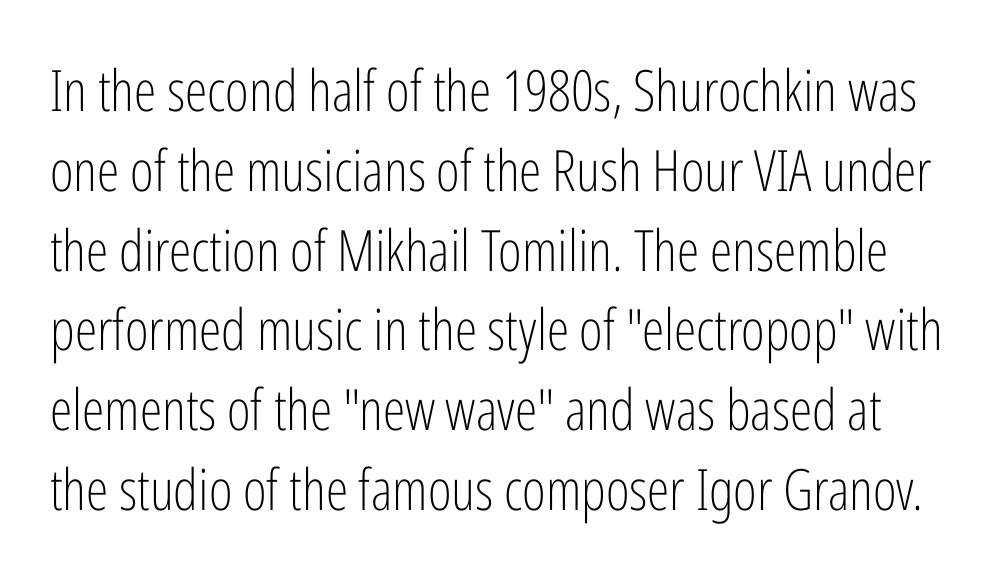
{"serif": "no", "italic": "no", "bold": "no", "weight": "light", "width": "condensed", "stroke_contrast": "low", "x_height": "medium", "monospaced": "no", "underline": "no", "line_spacing": "normal", "line_spacing_ratio": 1.4, "letter_spacing": "normal", "letter_spacing_em": 0.0, "glyph_px": 57}
